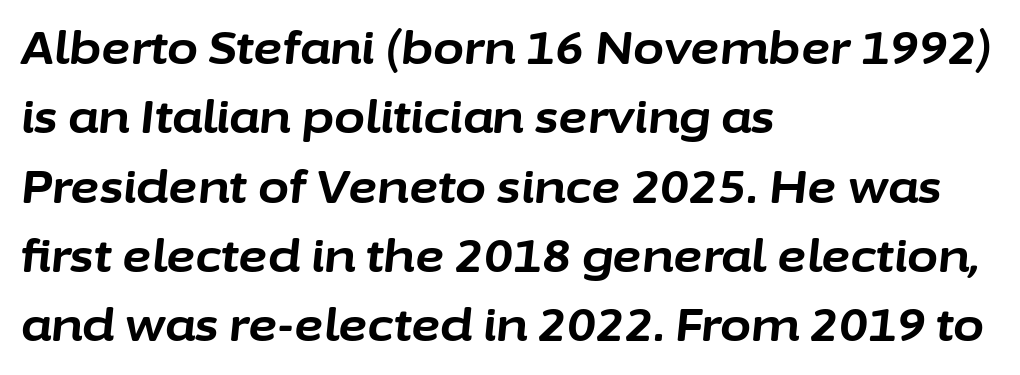
The image shows 45 px bold type, italic (leaning right); set left-aligned, normal line spacing (1.54x), normal letter spacing, not underlined; low stroke contrast and a medium x-height.
